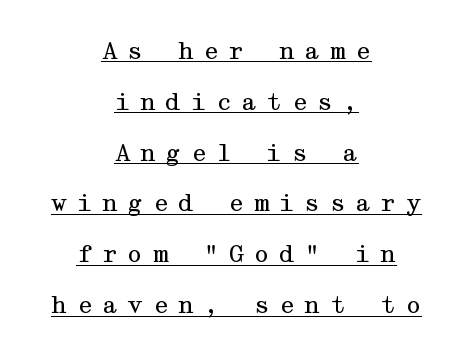
{"italic": "no", "bold": "no", "underline": "yes", "align": "center", "line_spacing": "loose", "line_spacing_ratio": 2.21, "letter_spacing": "wide", "letter_spacing_em": 0.4, "glyph_px": 23}
